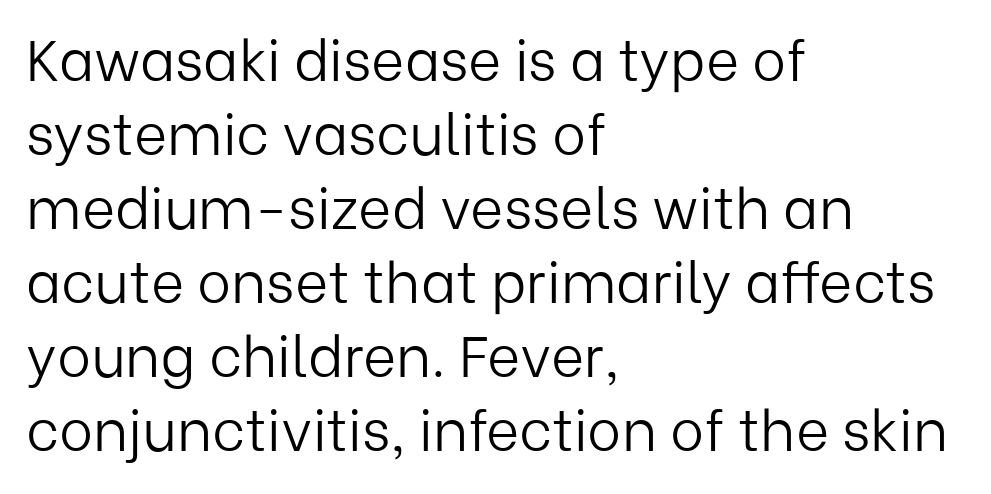
These lines keep a tight, regular rhythm from letter to letter. Reading down the column, the eye jumps a familiar distance to each next line. The letters advance in unequal steps, a hallmark of proportional type. The weight tops out at a normal text grade.
